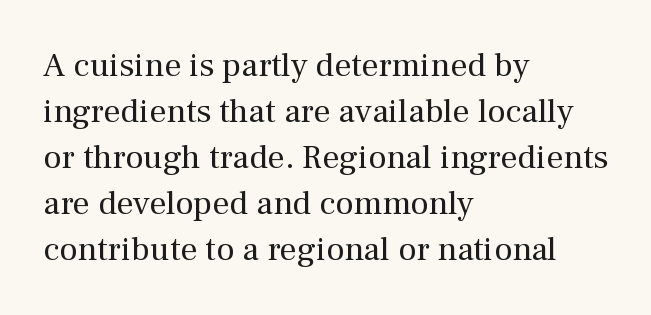
Q: Is the text bold? A: No.
Q: Is the text italic (slanted)? A: No, it is upright.
Q: Is the typeface a serif or a sans-serif typeface? A: Serif.
Q: Is the text underlined? A: No.
Q: How is the paragraph aligned? A: Left-aligned.
Q: Is the spacing between letters normal or unusually wide? A: Normal.
Q: Is the spacing between lines tight, normal or loose? A: Normal.
Q: Width (condensed, normal, or wide)? A: Normal.
Q: Stroke contrast? A: Medium.
Q: x-height? A: Medium.
Q: Monospaced? A: No.
